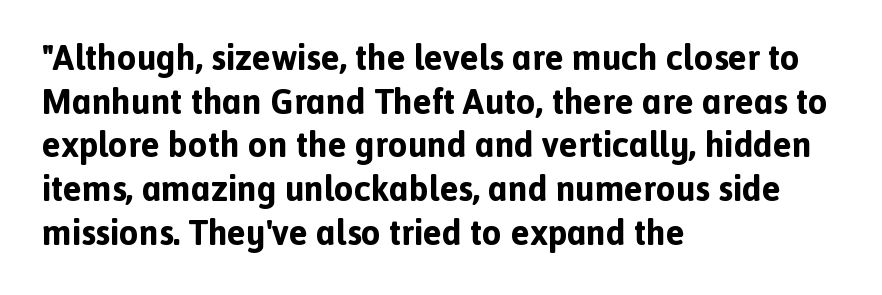
All the whitespace from short lines collects on the right. You could not count columns in this text — the font is proportionally spaced. Chunky letters — that's bold for sure. This rendering leaves character spacing at its baseline value.
